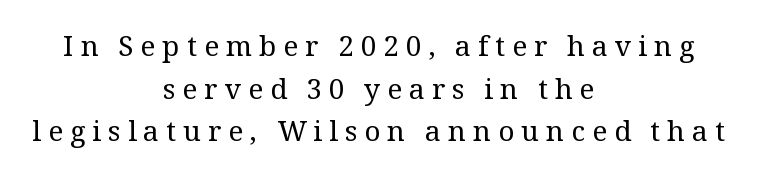
The image shows 28 px regular-weight serif type, upright; set centered, normal line spacing (1.52x), unusually wide letter spacing (+0.25 em), not underlined; medium stroke contrast and a medium x-height.
